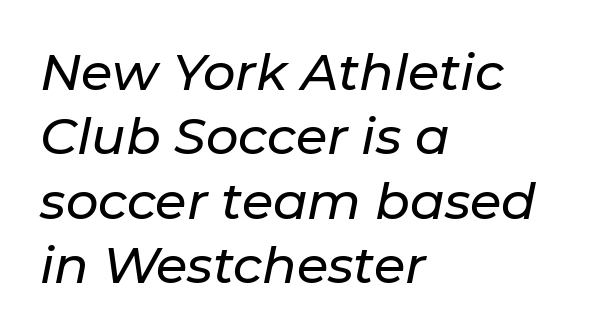
{"italic": "yes", "lean": "right", "slant_degrees": 11, "width": "normal", "stroke_contrast": "low", "x_height": "medium", "monospaced": "no", "underline": "no", "align": "left", "line_spacing": "normal", "line_spacing_ratio": 1.26, "letter_spacing": "normal", "letter_spacing_em": 0.0, "glyph_px": 51}
